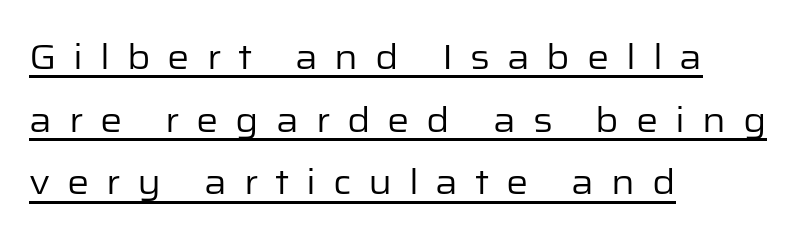
The image shows 35 px regular-weight sans-serif type, upright; set left-aligned, line spacing 1.79x, unusually wide letter spacing (+0.48 em), underlined; low stroke contrast and a medium x-height.
